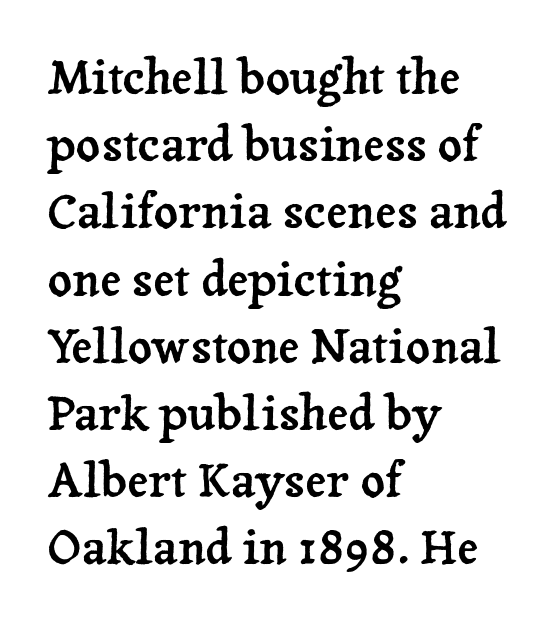
{"serif": "yes", "italic": "no", "width": "normal", "stroke_contrast": "low", "x_height": "medium", "monospaced": "no", "underline": "no", "align": "left", "line_spacing": "normal", "line_spacing_ratio": 1.43, "letter_spacing": "normal", "letter_spacing_em": 0.0, "glyph_px": 47}
